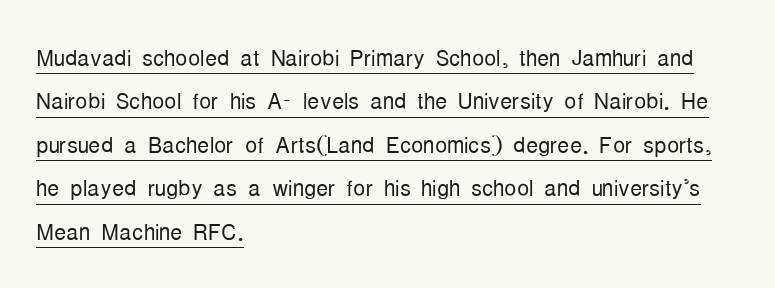
The image shows 30 px light, condensed sans-serif type, upright; set left-aligned, normal line spacing (1.45x), normal letter spacing, underlined; low stroke contrast and a medium x-height.
